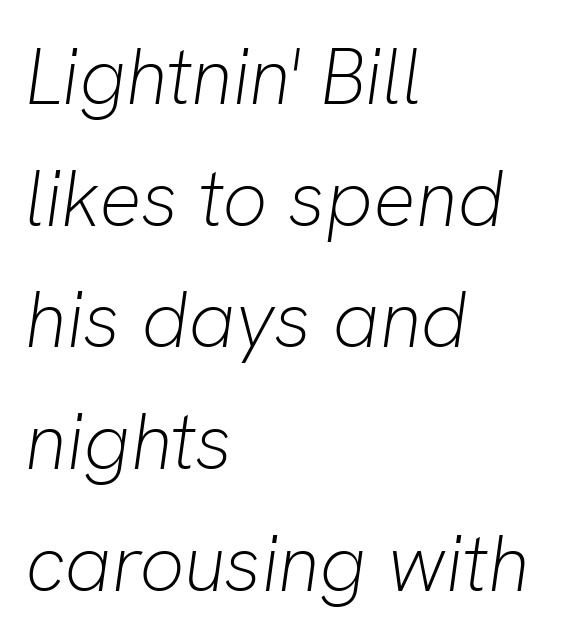
The image shows 79 px light type, italic (leaning right); set left-aligned, normal line spacing (1.54x), normal letter spacing, not underlined; low stroke contrast and a medium x-height.
